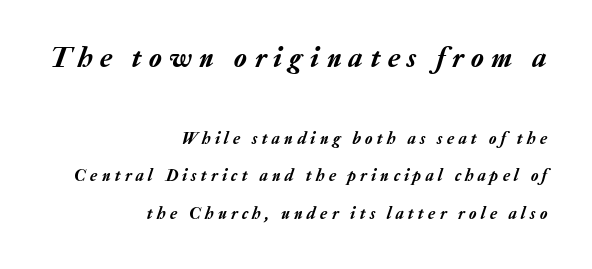
Here the first block reads like a headline and the second like body copy. Interline gaps are noticeably wide in this sample. Casual observation: everything's shoved over to the right. The type is letterspaced generously, with wide tracking. It's the slanting kind of type.
